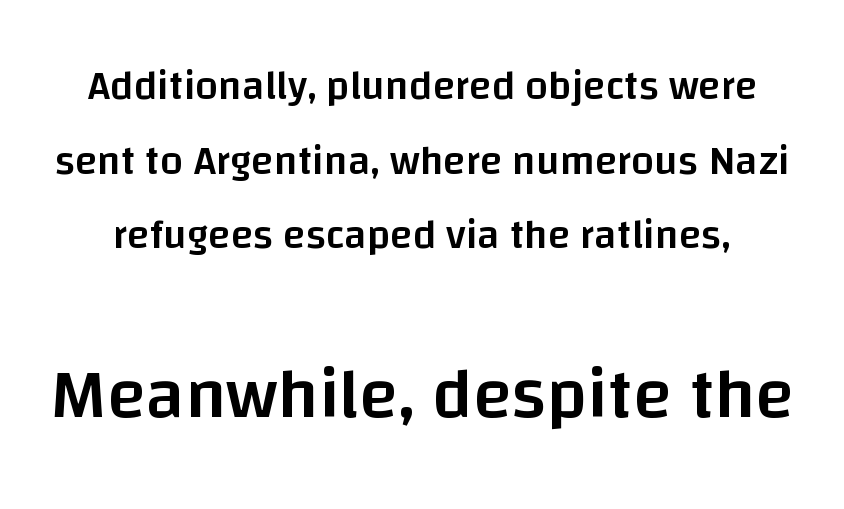
{"serif": "no", "italic": "no", "bold": "semi", "weight": "semibold", "width": "normal", "stroke_contrast": "low", "x_height": "large", "monospaced": "no", "underline": "no", "line_spacing_ratio": 1.82, "letter_spacing": "normal", "letter_spacing_em": 0.0, "larger_block": "second", "size_ratio": 1.73, "glyph_px": 71}
